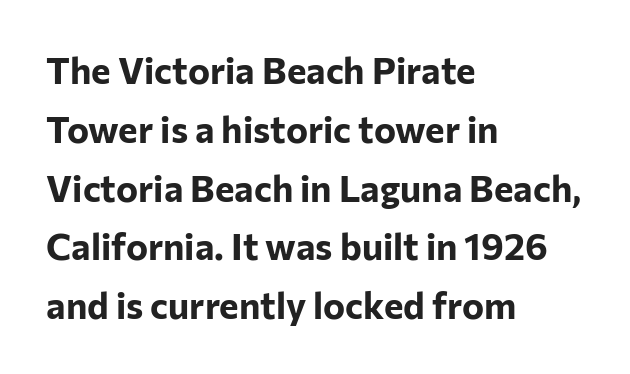
{"serif": "no", "italic": "no", "bold": "yes", "weight": "bold", "width": "normal", "stroke_contrast": "low", "x_height": "medium", "monospaced": "no", "underline": "no", "align": "left", "line_spacing": "normal", "line_spacing_ratio": 1.59, "letter_spacing": "normal", "letter_spacing_em": 0.0, "glyph_px": 37}
